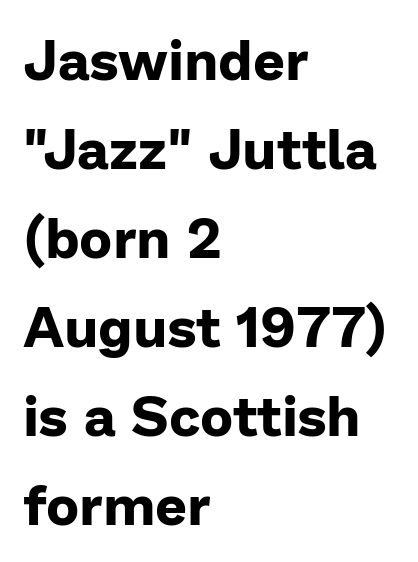
Q: Is the text bold? A: Yes.
Q: Is the text italic (slanted)? A: No, it is upright.
Q: Is the typeface a serif or a sans-serif typeface? A: Sans-serif.
Q: Is the text underlined? A: No.
Q: How is the paragraph aligned? A: Left-aligned.
Q: Is the spacing between letters normal or unusually wide? A: Normal.
Q: Is the spacing between lines tight, normal or loose? A: Normal.
Q: Width (condensed, normal, or wide)? A: Normal.
Q: Stroke contrast? A: Low.
Q: x-height? A: Medium.
Q: Monospaced? A: No.
